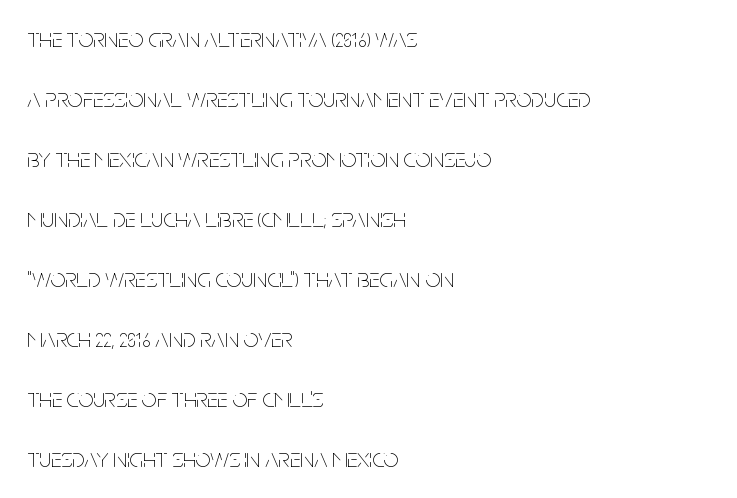
The image shows 27 px text type, upright; set left-aligned, loose line spacing (2.22x), normal letter spacing, not underlined.
